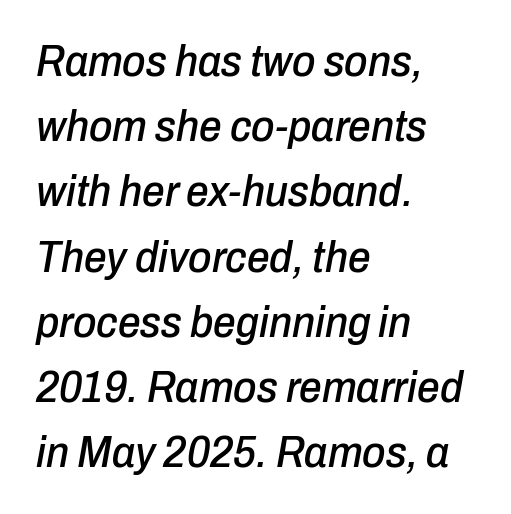
The image shows 45 px condensed type, italic (leaning right); set left-aligned, normal line spacing (1.45x), normal letter spacing, not underlined; low stroke contrast and a medium x-height.
